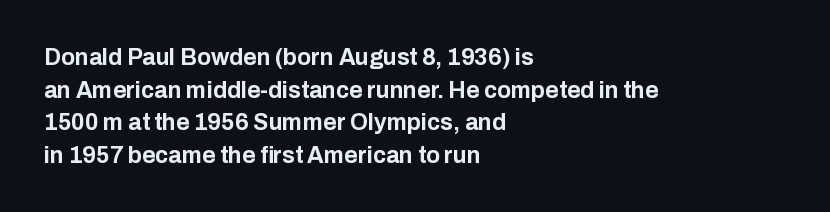
The image shows 23 px bold type, upright; set left-aligned, normal line spacing (1.42x), normal letter spacing, not underlined.
